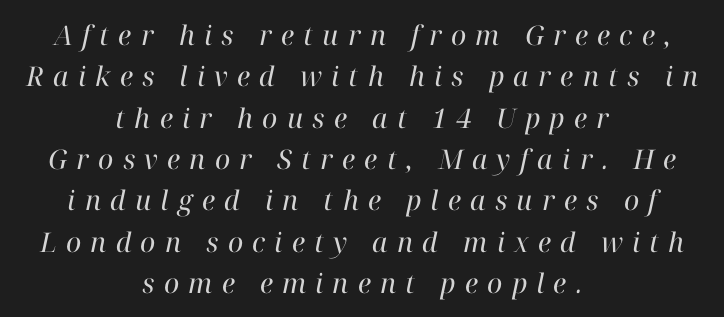
{"italic": "yes", "lean": "right", "slant_degrees": 12, "bold": "no", "underline": "no", "align": "center", "line_spacing": "normal", "line_spacing_ratio": 1.53, "letter_spacing": "wide", "letter_spacing_em": 0.34, "glyph_px": 27}
